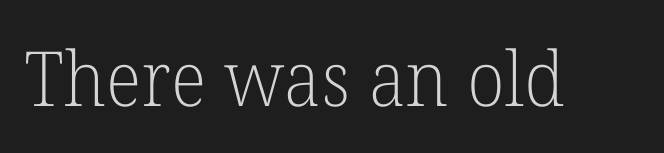
Q: Is the text bold? A: No.
Q: Is the text italic (slanted)? A: No, it is upright.
Q: Is the typeface a serif or a sans-serif typeface? A: Serif.
Q: Is the text underlined? A: No.
Q: Is the spacing between letters normal or unusually wide? A: Normal.
Q: Width (condensed, normal, or wide)? A: Normal.
Q: Stroke contrast? A: Low.
Q: x-height? A: Medium.
Q: Monospaced? A: No.
